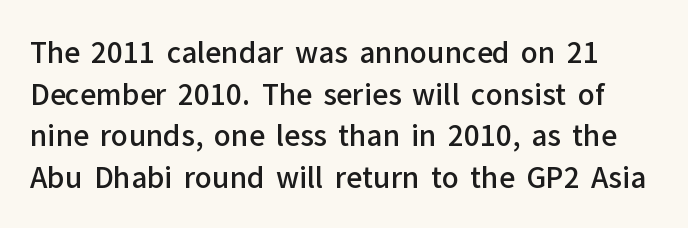
The image shows 28 px semibold sans-serif type, upright; set normal line spacing (1.49x), normal letter spacing, not underlined; low stroke contrast and a medium x-height.
